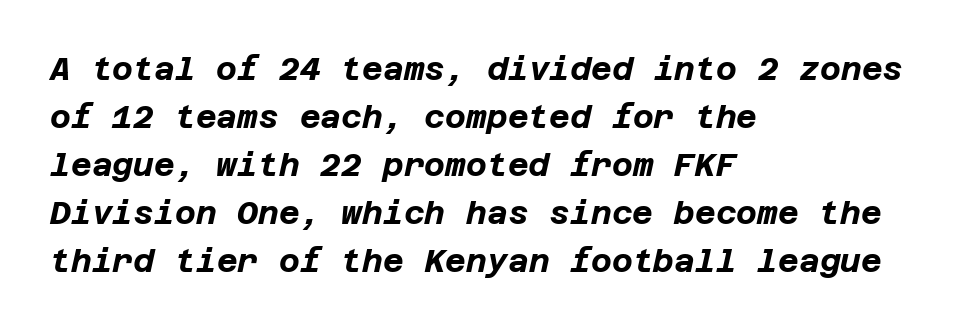
{"italic": "yes", "lean": "right", "slant_degrees": 12, "bold": "yes", "weight": "bold", "width": "normal", "stroke_contrast": "low", "x_height": "large", "underline": "no", "align": "left", "line_spacing": "normal", "line_spacing_ratio": 1.5, "letter_spacing": "normal", "letter_spacing_em": 0.0, "glyph_px": 32}
